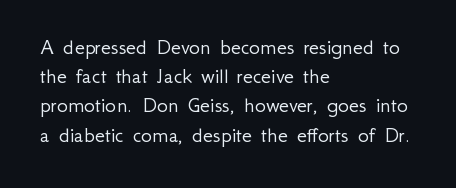
Nothing unusual about the tracking: characters are spaced as the font intends. Caption: multi-line text, flush left, ragged right. How would I describe the line gaps? Plain and ordinary. Unbolded letterforms with no extra heft.
